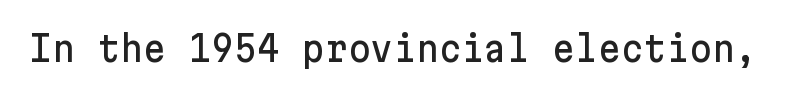
I'd call this a sans setting — the letters go barefoot. Compared with typical body copy, the letter spacing here is the same. A bare baseline throughout the passage. Vertical strokes here are truly vertical.
